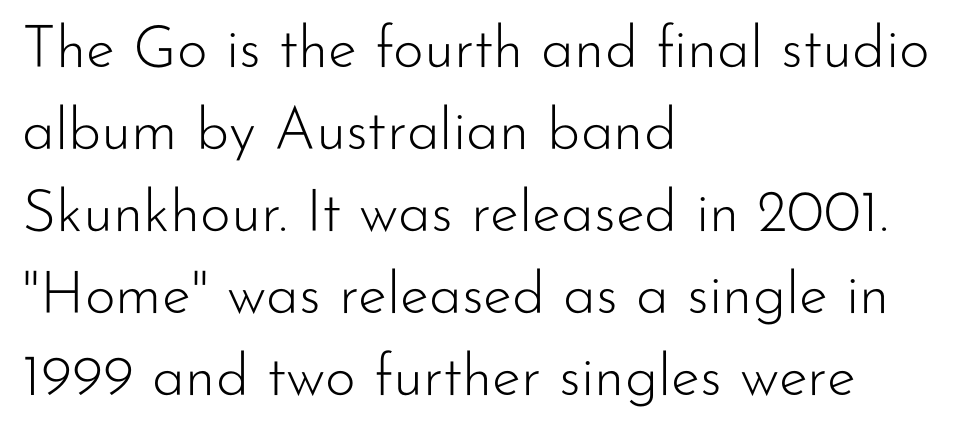
A light-to-regular cut is what we see here. Clear beneath every line of the passage. This sample keeps an unexceptional amount of space between lines. The text was rendered using a sans face with plain stroke endings. Proportional: the letters do not fall into vertical columns. The specimen reads as upright at a glance.
